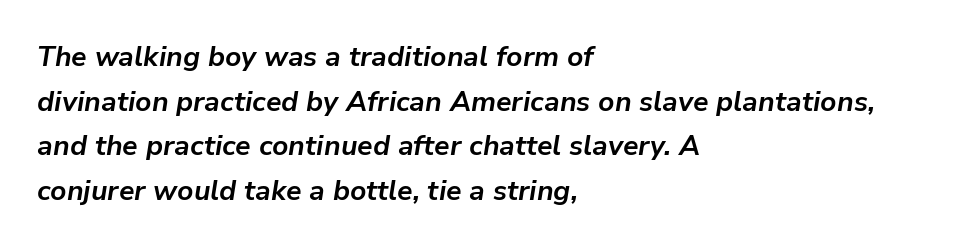
{"italic": "yes", "lean": "right", "slant_degrees": 9, "bold": "yes", "weight": "bold", "width": "normal", "stroke_contrast": "low", "x_height": "medium", "monospaced": "no", "underline": "no", "align": "left", "line_spacing": "normal", "line_spacing_ratio": 1.59, "letter_spacing": "normal", "letter_spacing_em": 0.0, "glyph_px": 28}
